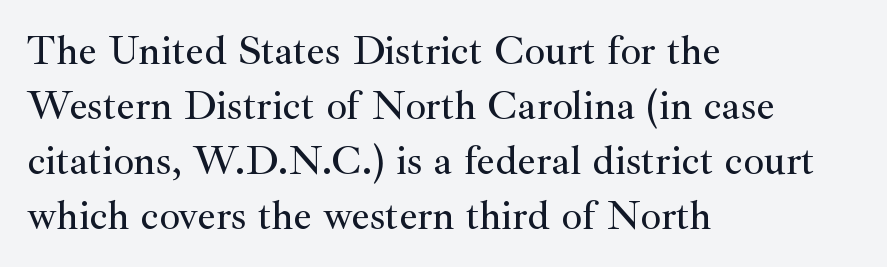
{"serif": "yes", "italic": "no", "width": "normal", "stroke_contrast": "medium", "x_height": "small", "monospaced": "no", "underline": "no", "align": "left", "line_spacing": "normal", "line_spacing_ratio": 1.34, "letter_spacing": "normal", "letter_spacing_em": 0.0, "glyph_px": 41}
